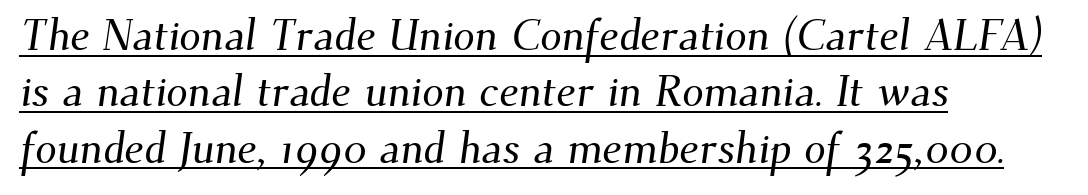
The image shows 43 px serif type; set left-aligned, normal line spacing (1.31x), normal letter spacing, underlined; medium stroke contrast and a small x-height.
